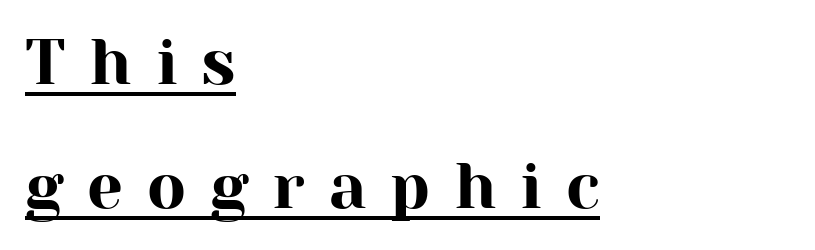
Honestly, the letter spacing is so wide it's the main thing you notice. The face used here is seriffed, in the tradition of book romans. Horizontal bands of white between lines are thick stripes. Emphasis is given by a line drawn under the lettering. Tall strokes in this sample are plumb rather than angled. Reading down the block, your eye returns to a fixed left position each line.
